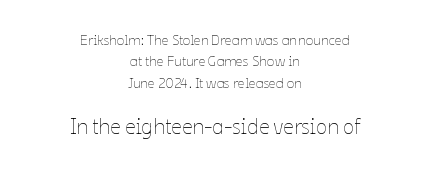
{"italic": "no", "bold": "no", "underline": "no", "align": "center", "line_spacing": "normal", "line_spacing_ratio": 1.53, "letter_spacing": "normal", "letter_spacing_em": 0.0, "larger_block": "second", "size_ratio": 1.5, "glyph_px": 21}
